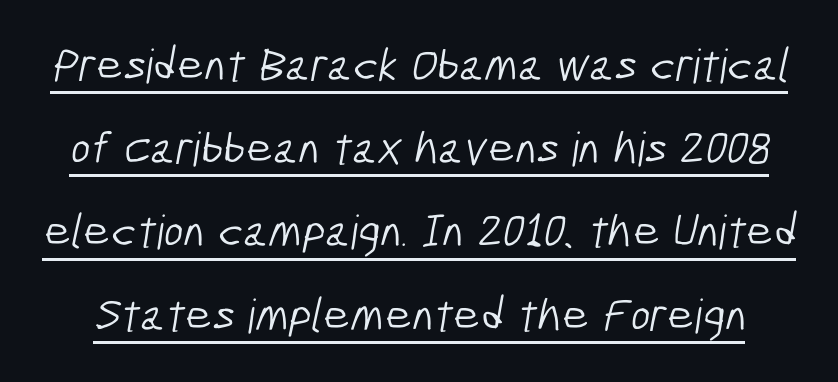
Letterform terminals end flat and unadorned throughout the passage. A typographer would call this underscored text. Is this a heavy cut? Hardly; it is regular or lighter. Tracking value appears to be zero — textbook default spacing.
